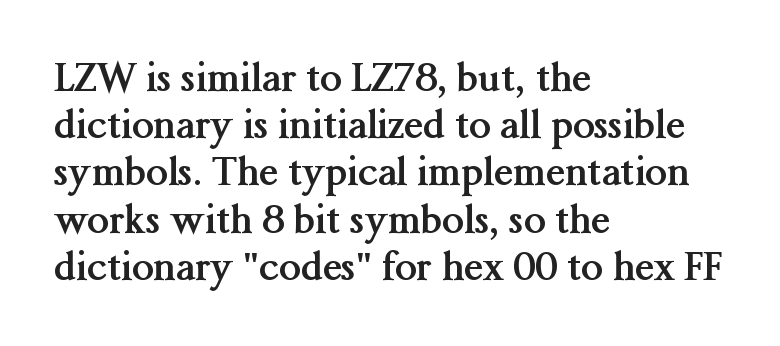
{"serif": "yes", "italic": "no", "bold": "yes", "weight": "semibold", "width": "normal", "stroke_contrast": "medium", "x_height": "medium", "monospaced": "no", "underline": "no", "align": "left", "line_spacing_ratio": 1.21, "letter_spacing": "normal", "letter_spacing_em": 0.0, "glyph_px": 39}
